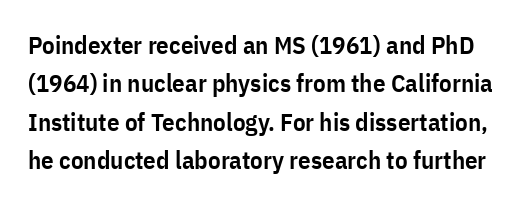
{"italic": "no", "bold": "semi", "underline": "no", "line_spacing": "normal", "line_spacing_ratio": 1.54, "letter_spacing": "normal", "letter_spacing_em": 0.0, "glyph_px": 25}
